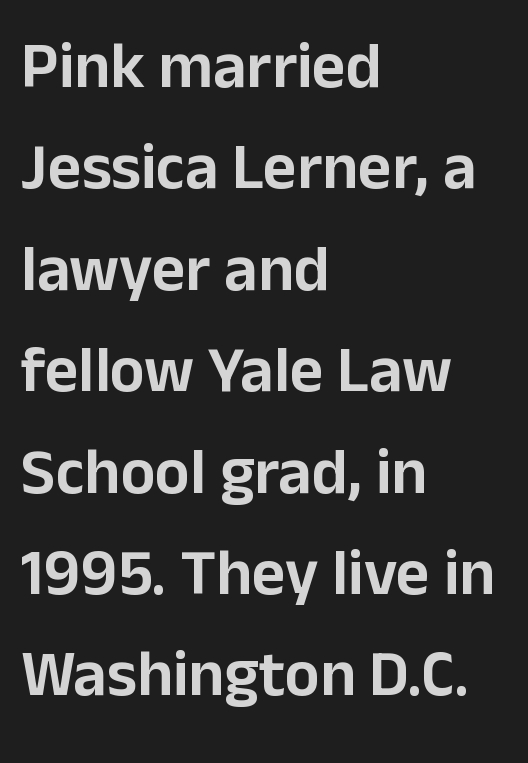
Upright lettering throughout. Quick note: interline space is typical. This rendering leaves character spacing at its baseline value. The passage shown is typeset with a sans-serif family. Underlining? Definitely not there.
